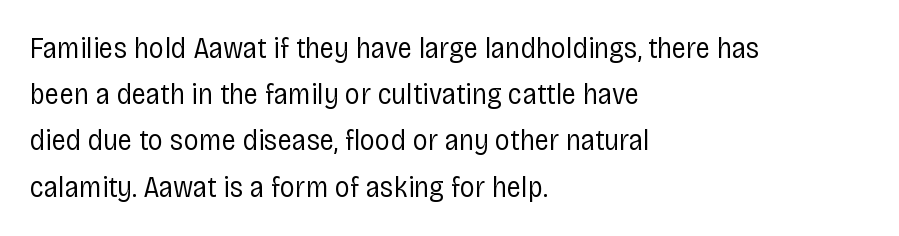
{"serif": "no", "italic": "no", "bold": "no", "weight": "regular", "width": "condensed", "stroke_contrast": "low", "x_height": "large", "monospaced": "no", "underline": "no", "align": "left", "line_spacing": "normal", "line_spacing_ratio": 1.54, "letter_spacing": "normal", "letter_spacing_em": 0.0, "glyph_px": 30}
